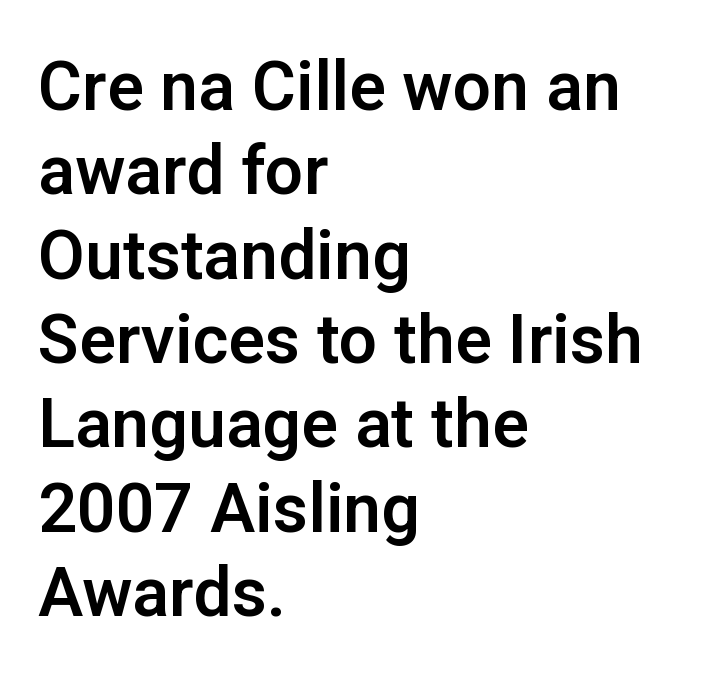
{"serif": "no", "italic": "no", "width": "normal", "stroke_contrast": "low", "x_height": "medium", "monospaced": "no", "underline": "no", "align": "left", "line_spacing_ratio": 1.24, "letter_spacing": "normal", "letter_spacing_em": 0.0, "glyph_px": 68}
